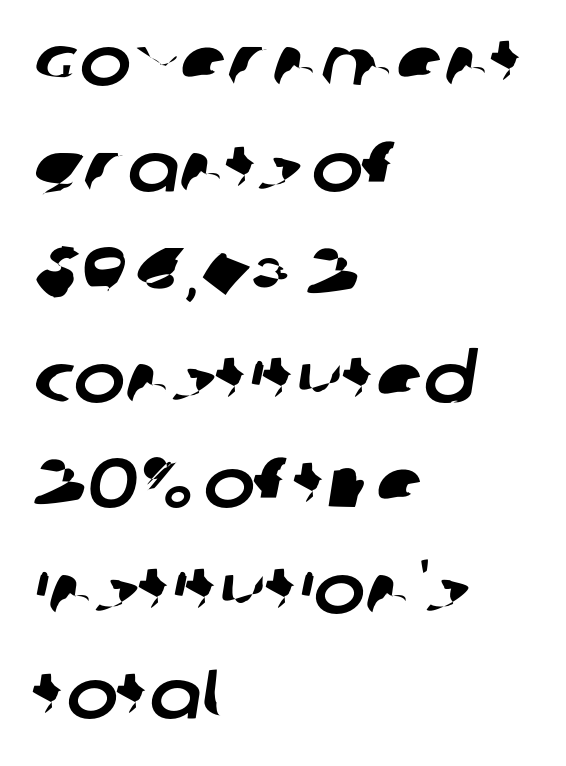
Underline: absent. The characters display no serif detailing; their extremities are plain. Tracking here is standard; glyphs follow each other at the usual distance. Looks like regular typesetting: each glyph gets only the width it needs. The designer left line spacing at the default.
